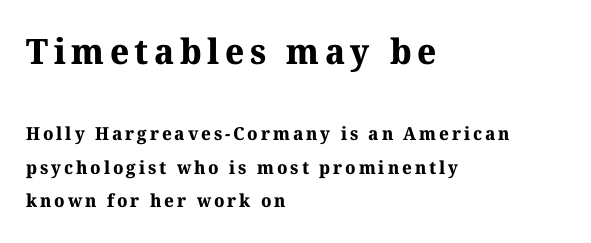
The image shows 35 px bold serif type; set left-aligned, line spacing 1.88x, not underlined; the first (top) block is 1.94x larger; medium stroke contrast and a medium x-height.
